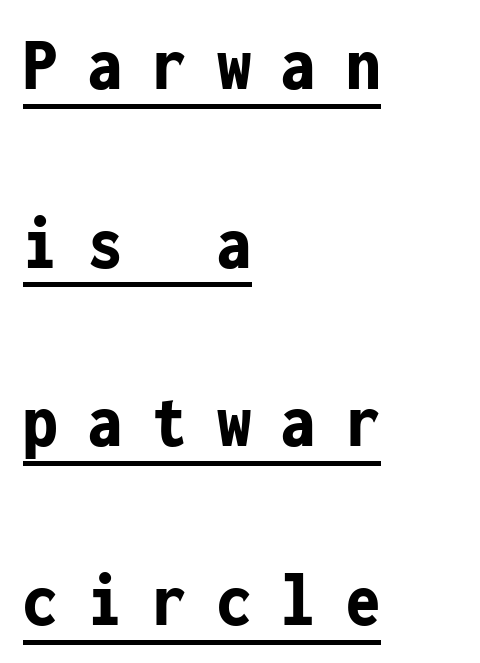
The image shows 76 px bold, condensed sans-serif type, upright, monospaced; set left-aligned, loose line spacing (2.35x), unusually wide letter spacing (+0.4 em), underlined; low stroke contrast and a medium x-height.
